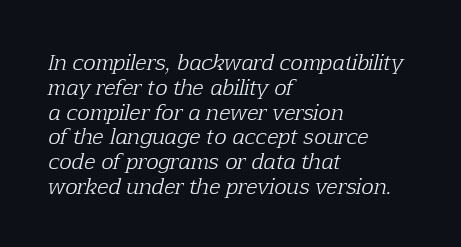
Q: Is the text bold? A: No.
Q: Is the text italic (slanted)? A: Yes, it leans right by about 12 degrees.
Q: Is the text underlined? A: No.
Q: How is the paragraph aligned? A: Left-aligned.
Q: Is the spacing between letters normal or unusually wide? A: Normal.
